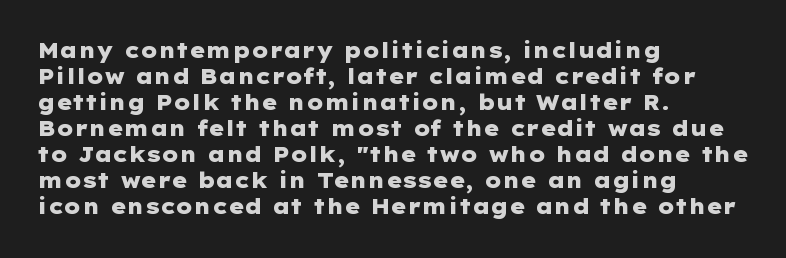
The strokes are fattened all the way to bold. Visually the block forms a straight wall on the left and a jagged coastline on the right. A typesetter would mark this as roman, not italic. The words here are not underlined.
